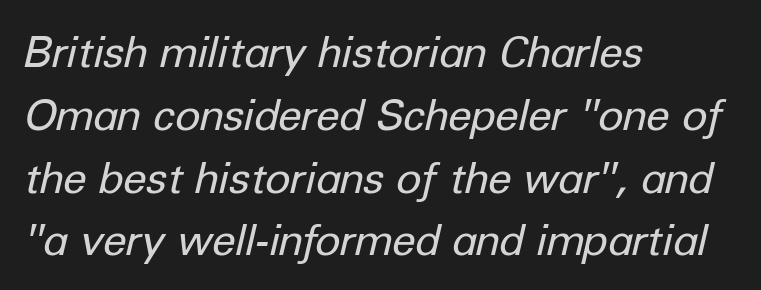
Note the varied advance widths — an 'i' is clearly narrower than an 'm'. One glance says typical: line gaps are just what's usual. Compared with a typical body face, this is equally light or lighter still. Descender tails drop into unmarked territory.
